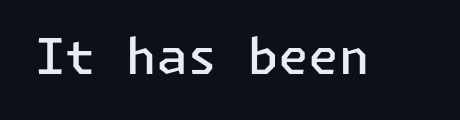
Q: Is the text bold? A: Semi-bold.
Q: Is the text italic (slanted)? A: No, it is upright.
Q: Is the typeface a serif or a sans-serif typeface? A: Sans-serif.
Q: Is the text underlined? A: No.
Q: Is the spacing between letters normal or unusually wide? A: Normal.
Q: Width (condensed, normal, or wide)? A: Normal.
Q: Stroke contrast? A: Low.
Q: x-height? A: Medium.
